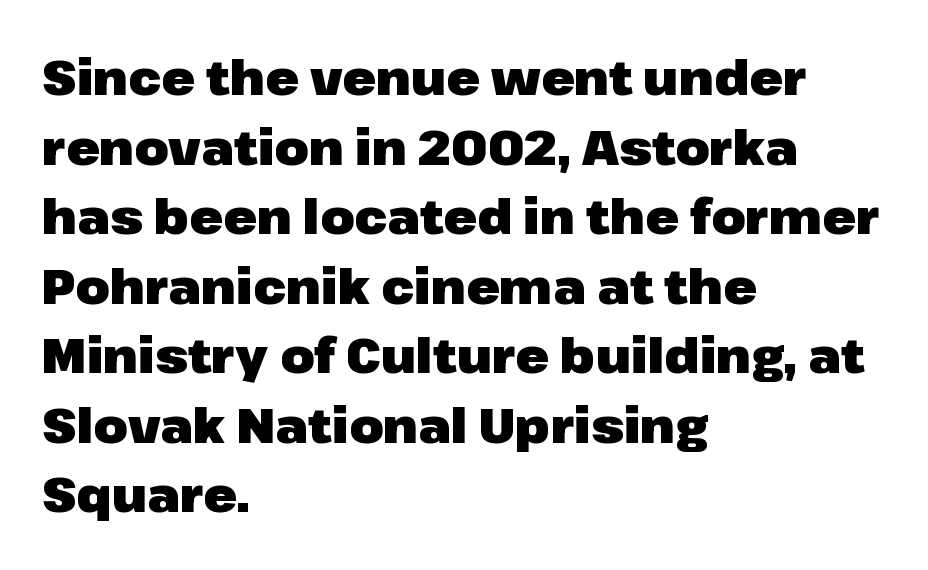
{"serif": "no", "italic": "no", "bold": "yes", "weight": "heavy", "width": "normal", "stroke_contrast": "low", "x_height": "medium", "monospaced": "no", "underline": "no", "align": "left", "line_spacing": "normal", "line_spacing_ratio": 1.42, "letter_spacing": "normal", "letter_spacing_em": 0.0, "glyph_px": 49}
